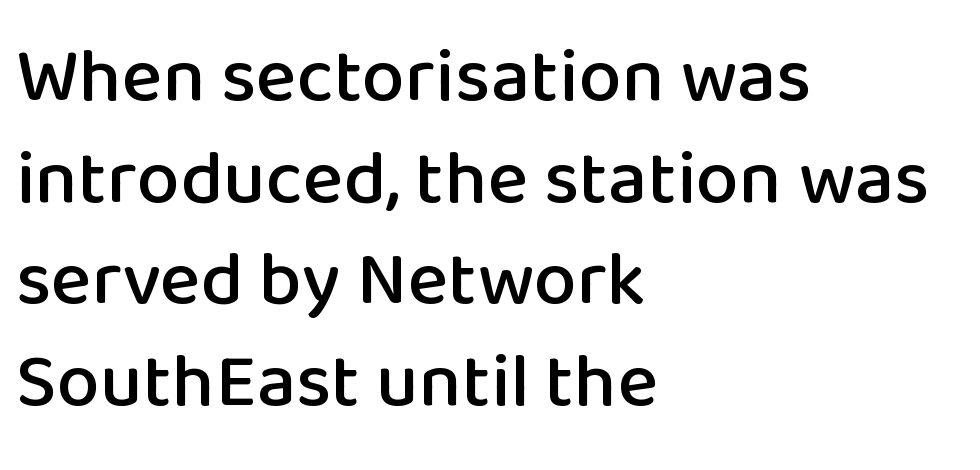
Q: Is the text italic (slanted)? A: No, it is upright.
Q: Is the typeface a serif or a sans-serif typeface? A: Sans-serif.
Q: Is the text underlined? A: No.
Q: How is the paragraph aligned? A: Left-aligned.
Q: Is the spacing between letters normal or unusually wide? A: Normal.
Q: Is the spacing between lines tight, normal or loose? A: Normal.
Q: Width (condensed, normal, or wide)? A: Normal.
Q: Stroke contrast? A: Low.
Q: x-height? A: Medium.
Q: Monospaced? A: No.
